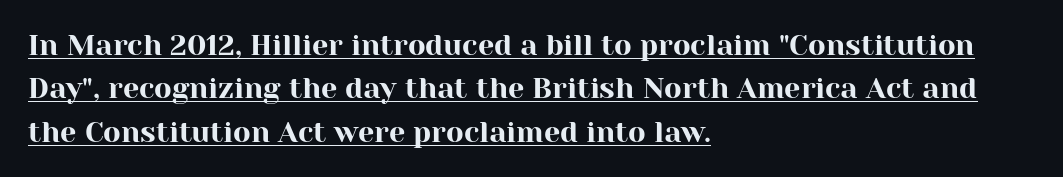
{"serif": "yes", "italic": "no", "width": "normal", "stroke_contrast": "high", "x_height": "medium", "monospaced": "no", "underline": "yes", "align": "left", "line_spacing": "normal", "line_spacing_ratio": 1.5, "letter_spacing": "normal", "letter_spacing_em": 0.0, "glyph_px": 29}
